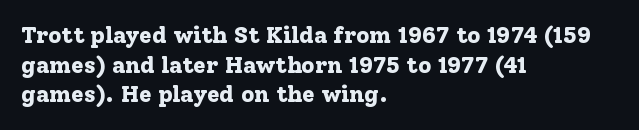
Is there any slant? The stems are plumb. Nothing unusual about the tracking: characters are spaced as the font intends. These words are printed bold, with thick strokes throughout. Evenly set lines give the paragraph a standard silhouette.
